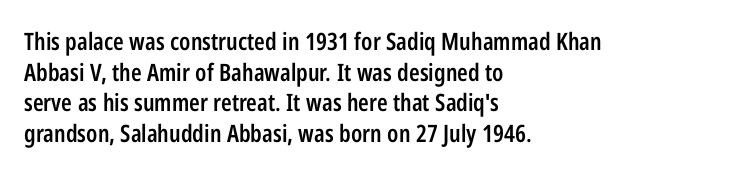
Q: Is the text bold? A: Semi-bold.
Q: Is the text italic (slanted)? A: No, it is upright.
Q: Is the text underlined? A: No.
Q: How is the paragraph aligned? A: Left-aligned.
Q: Is the spacing between letters normal or unusually wide? A: Normal.
Q: Is the spacing between lines tight, normal or loose? A: Normal.
